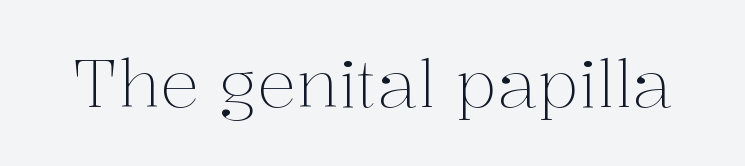
The image shows 65 px light serif type, upright; set normal letter spacing, not underlined; medium stroke contrast and a medium x-height.
